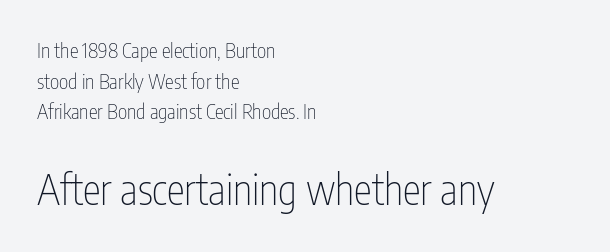
{"serif": "no", "italic": "no", "bold": "no", "weight": "thin", "width": "condensed", "stroke_contrast": "low", "x_height": "medium", "monospaced": "no", "underline": "no", "align": "left", "line_spacing": "normal", "line_spacing_ratio": 1.53, "letter_spacing": "normal", "letter_spacing_em": 0.0, "larger_block": "second", "size_ratio": 2.05, "glyph_px": 41}
